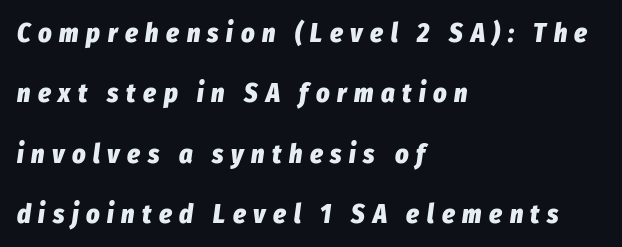
A typesetter would call this leading open, well beyond the default. Students, this is bold: see how much ink each stroke carries. The font's italic variant was chosen for this text. Compared with typical body copy, the letter spacing here is much looser.
